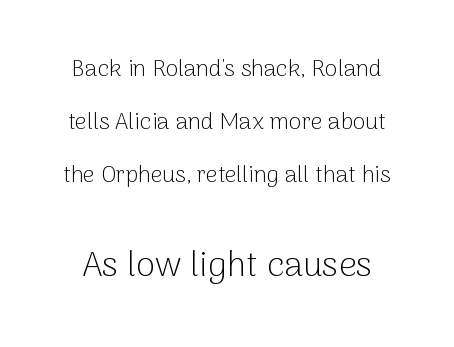
The image shows 35 px light sans-serif type, upright; set loose line spacing (2.3x), normal letter spacing, not underlined; the second (bottom) block is 1.52x larger; low stroke contrast and a medium x-height.
